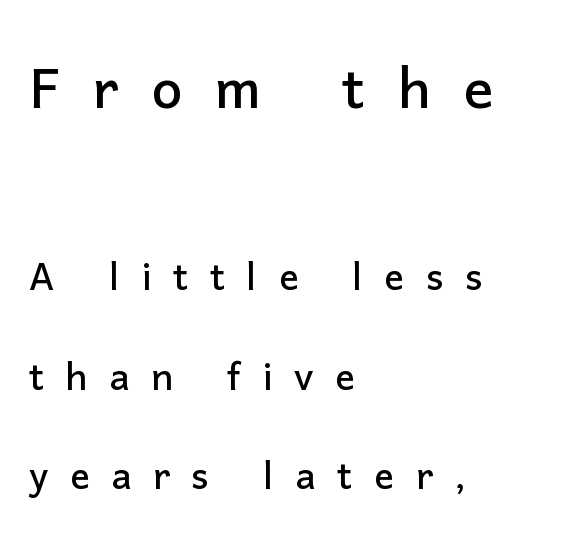
Unlike italic type, these characters show no tilt at all. You can tell from the bare stems that sans-serif type was used. Every row of glyphs begins at an identical x-position on the left. One glance says open: line gaps are wider than usual.
